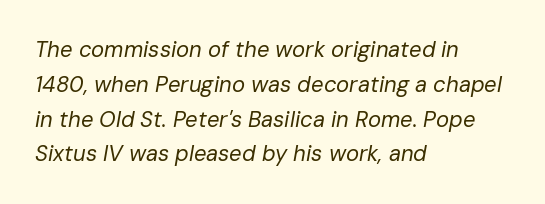
{"italic": "yes", "lean": "right", "slant_degrees": 10, "bold": "no", "underline": "no", "align": "left", "line_spacing": "normal", "line_spacing_ratio": 1.58, "letter_spacing": "normal", "letter_spacing_em": 0.0, "glyph_px": 22}
